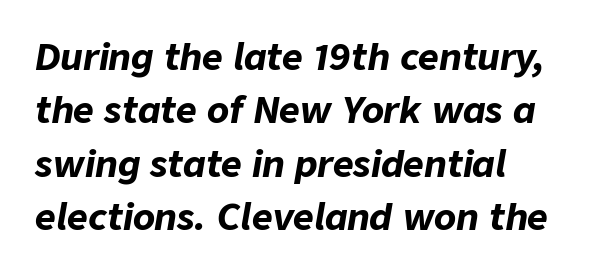
The image shows 36 px bold type, italic (leaning right); set left-aligned, normal line spacing (1.48x), normal letter spacing, not underlined; low stroke contrast and a medium x-height.
